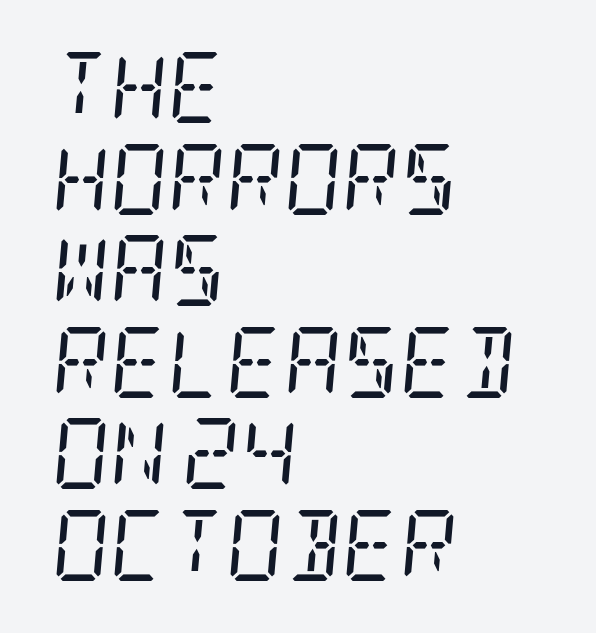
Q: Is the text bold? A: No.
Q: Is the text italic (slanted)? A: Yes, it leans right by about 5 degrees.
Q: Is the typeface a serif or a sans-serif typeface? A: Serif.
Q: Is the text underlined? A: No.
Q: How is the paragraph aligned? A: Left-aligned.
Q: Is the spacing between letters normal or unusually wide? A: Normal.
Q: Is the spacing between lines tight, normal or loose? A: Normal.
Q: Width (condensed, normal, or wide)? A: Condensed.
Q: Stroke contrast? A: Low.
Q: x-height? A: Large.
